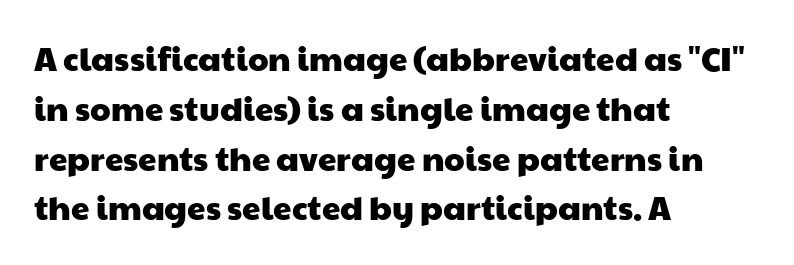
The image shows 33 px wide sans-serif type; set left-aligned, normal line spacing (1.51x), normal letter spacing, not underlined; low stroke contrast and a medium x-height.
